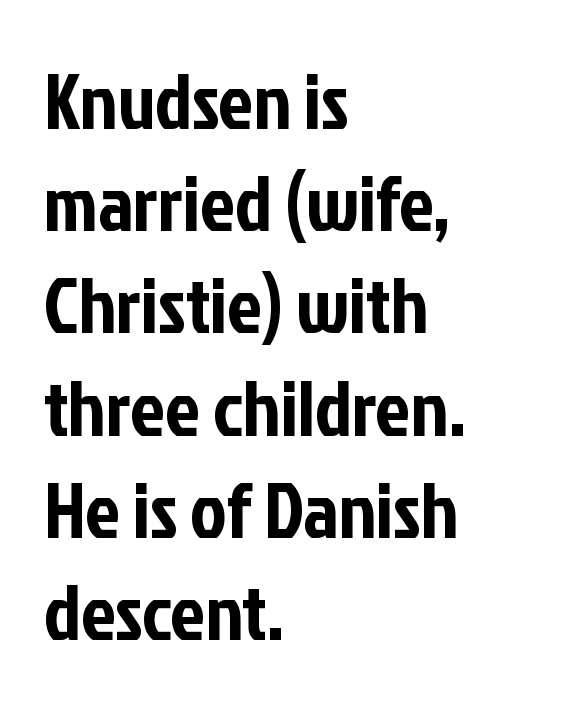
Note the varied advance widths — an 'i' is clearly narrower than an 'm'. The letters sit at their default tracking, neither squeezed nor spread. The rendering anchors every line to the left-hand side. Descenders hang freely into open space. Normally led — the rows are evenly, conventionally spaced. You can tell from the bare stems that sans-serif type was used.
